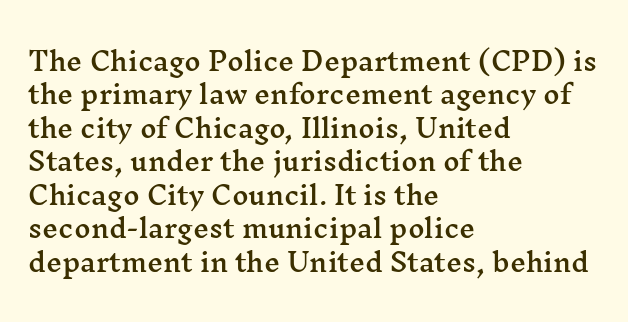
The image shows 25 px text type, upright; set left-aligned, normal line spacing (1.34x), normal letter spacing, not underlined.
